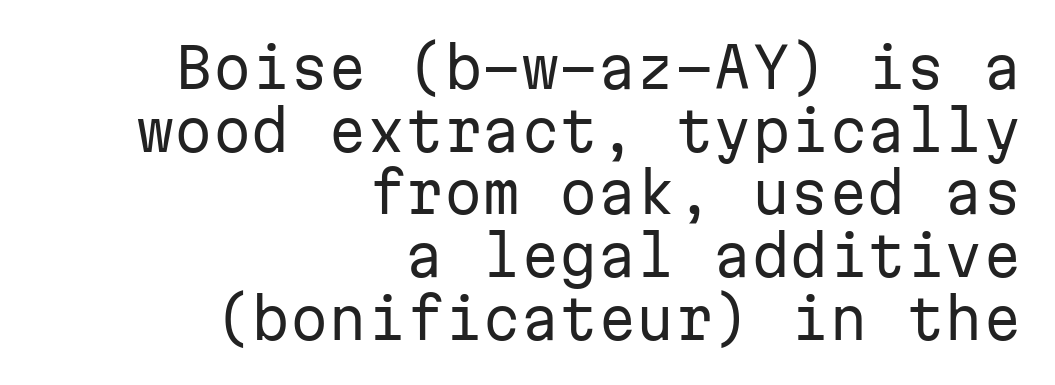
The image shows 55 px regular-weight sans-serif type, upright, monospaced; set right-aligned, tight line spacing (1.14x), normal letter spacing, not underlined; low stroke contrast and a medium x-height.
